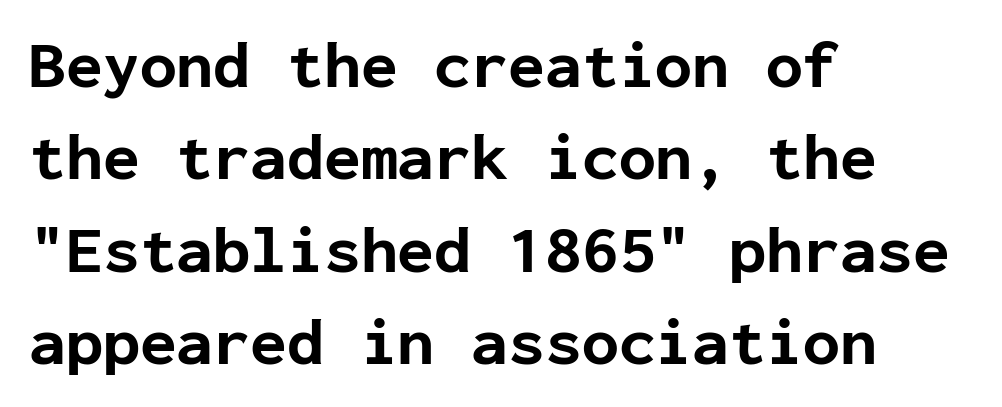
The image shows 67 px bold sans-serif type, upright, monospaced; set left-aligned, normal line spacing (1.38x), normal letter spacing, not underlined; low stroke contrast and a medium x-height.
